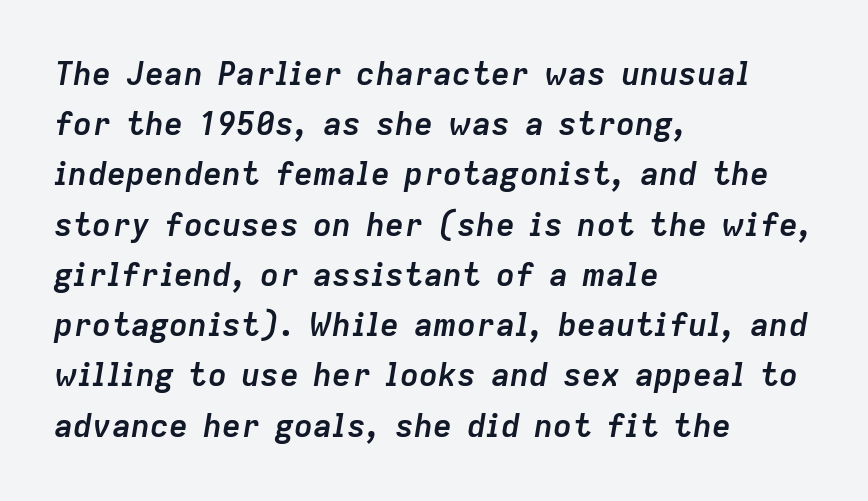
{"italic": "yes", "lean": "right", "slant_degrees": 9, "bold": "yes", "weight": "semibold", "width": "normal", "stroke_contrast": "low", "x_height": "medium", "monospaced": "no", "underline": "no", "align": "left", "line_spacing": "normal", "line_spacing_ratio": 1.57, "letter_spacing": "normal", "letter_spacing_em": 0.0, "glyph_px": 32}
